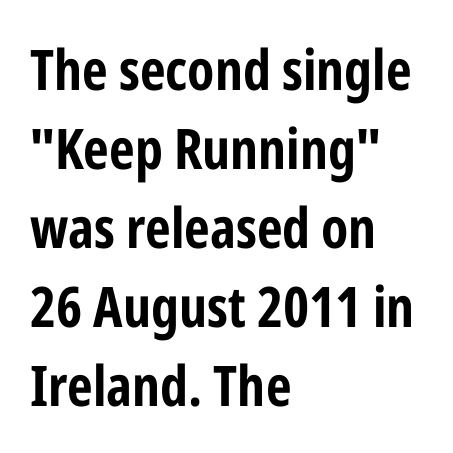
Q: Is the text bold? A: Yes.
Q: Is the text italic (slanted)? A: No, it is upright.
Q: Is the typeface a serif or a sans-serif typeface? A: Sans-serif.
Q: Is the text underlined? A: No.
Q: How is the paragraph aligned? A: Left-aligned.
Q: Is the spacing between letters normal or unusually wide? A: Normal.
Q: Is the spacing between lines tight, normal or loose? A: Normal.
Q: Width (condensed, normal, or wide)? A: Condensed.
Q: Stroke contrast? A: Low.
Q: x-height? A: Medium.
Q: Monospaced? A: No.
